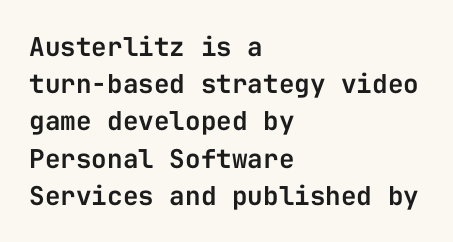
The image shows 26 px text type, upright; set left-aligned, normal line spacing (1.43x), normal letter spacing, not underlined.
